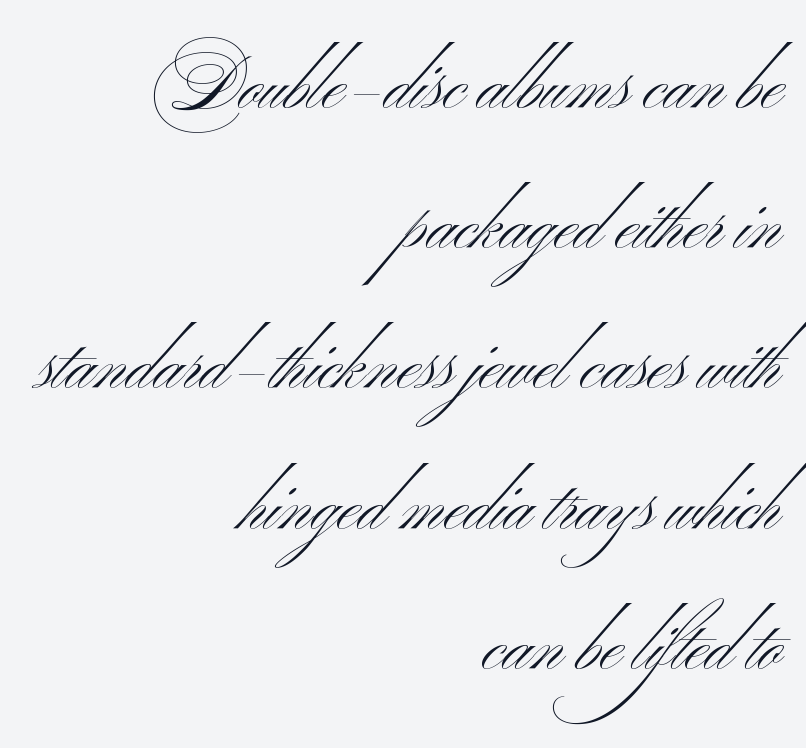
Q: Is the text bold? A: No.
Q: Is the typeface a serif or a sans-serif typeface? A: Sans-serif.
Q: Is the text underlined? A: No.
Q: How is the paragraph aligned? A: Right-aligned.
Q: Is the spacing between letters normal or unusually wide? A: Normal.
Q: Width (condensed, normal, or wide)? A: Wide.
Q: Stroke contrast? A: Medium.
Q: x-height? A: Small.
Q: Monospaced? A: No.
